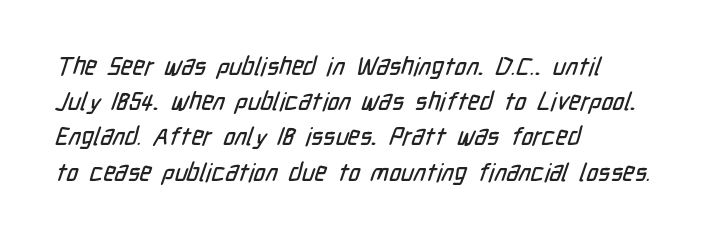
The image shows 25 px text type; set left-aligned, normal line spacing (1.41x), normal letter spacing, not underlined.
